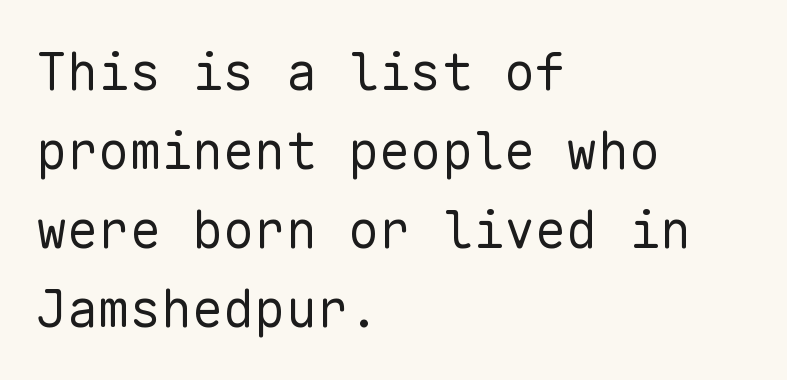
The image shows 52 px regular-weight sans-serif type, upright, monospaced; set left-aligned, normal line spacing (1.52x), normal letter spacing, not underlined; low stroke contrast and a medium x-height.
